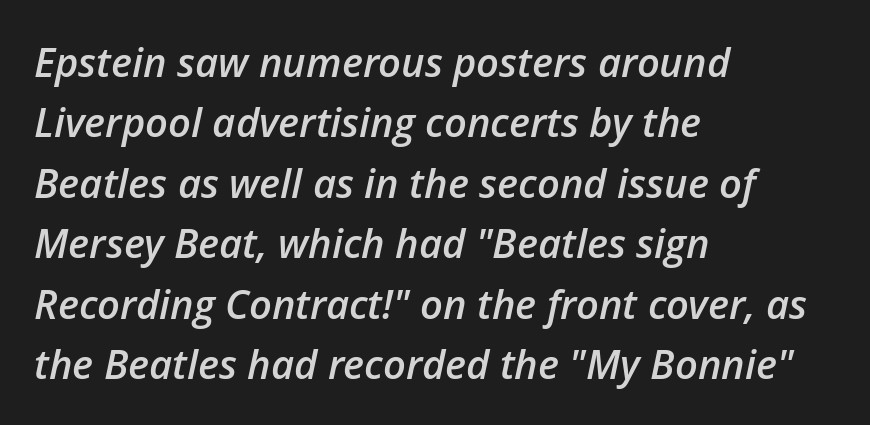
The image shows 40 px semibold type, italic (leaning right); set left-aligned, normal line spacing (1.51x), normal letter spacing, not underlined; low stroke contrast and a medium x-height.
